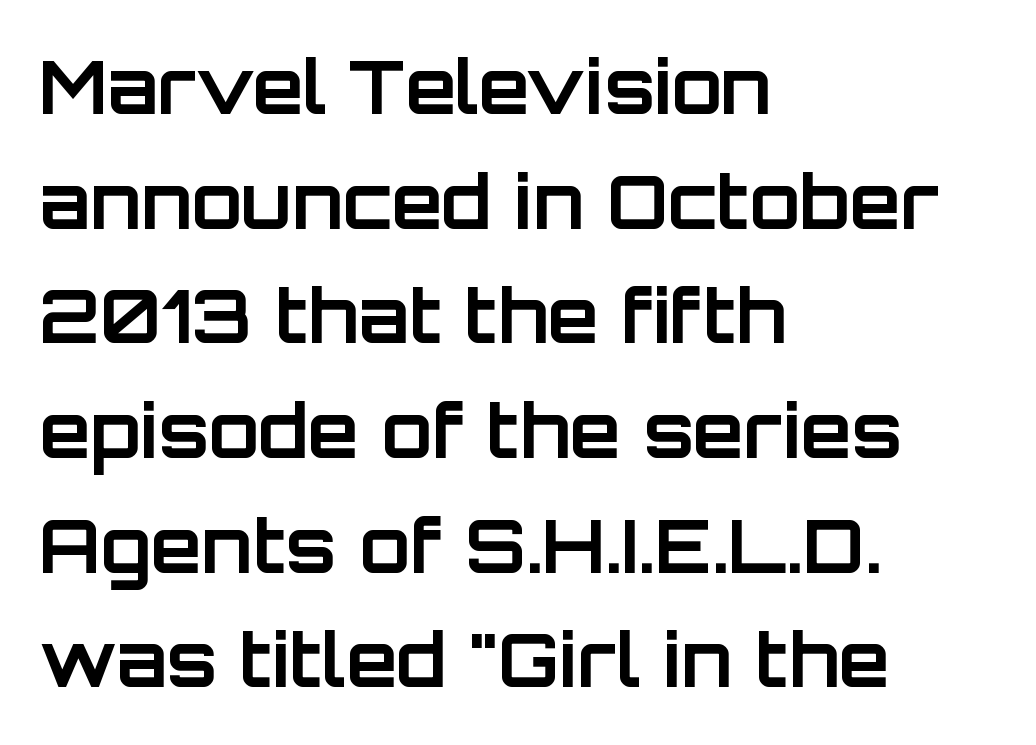
Q: Is the text bold? A: Yes.
Q: Is the text italic (slanted)? A: No, it is upright.
Q: Is the typeface a serif or a sans-serif typeface? A: Sans-serif.
Q: Is the text underlined? A: No.
Q: How is the paragraph aligned? A: Left-aligned.
Q: Is the spacing between letters normal or unusually wide? A: Normal.
Q: Is the spacing between lines tight, normal or loose? A: Normal.
Q: Width (condensed, normal, or wide)? A: Normal.
Q: Stroke contrast? A: Low.
Q: x-height? A: Large.
Q: Monospaced? A: No.
